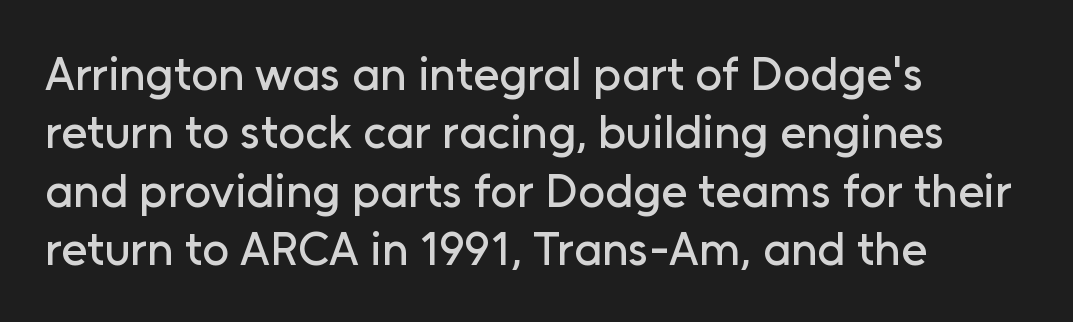
Q: Is the text italic (slanted)? A: No, it is upright.
Q: Is the typeface a serif or a sans-serif typeface? A: Sans-serif.
Q: Is the text underlined? A: No.
Q: How is the paragraph aligned? A: Left-aligned.
Q: Is the spacing between letters normal or unusually wide? A: Normal.
Q: Width (condensed, normal, or wide)? A: Normal.
Q: Stroke contrast? A: Low.
Q: x-height? A: Medium.
Q: Monospaced? A: No.
